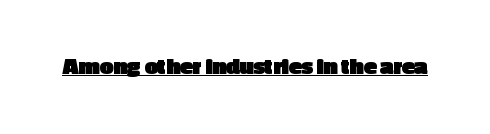
Q: Is the text bold? A: Yes.
Q: Is the text italic (slanted)? A: No, it is upright.
Q: Is the text underlined? A: Yes.
Q: Is the spacing between letters normal or unusually wide? A: Normal.
